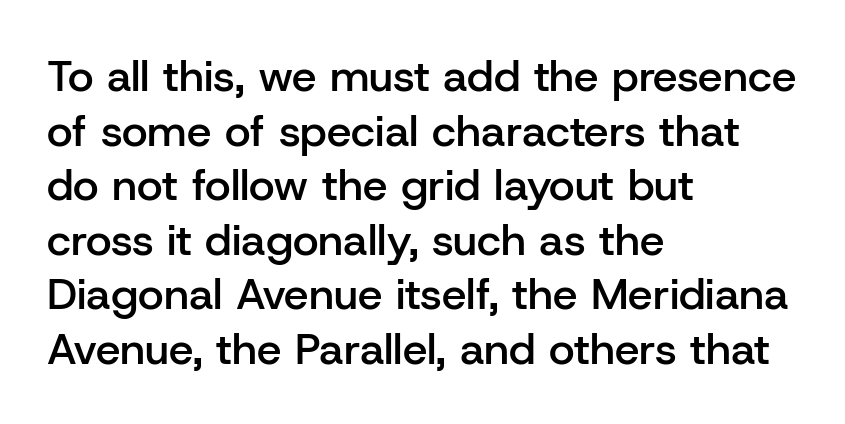
Q: Is the text bold? A: Semi-bold.
Q: Is the text italic (slanted)? A: No, it is upright.
Q: Is the typeface a serif or a sans-serif typeface? A: Sans-serif.
Q: Is the text underlined? A: No.
Q: How is the paragraph aligned? A: Left-aligned.
Q: Is the spacing between letters normal or unusually wide? A: Normal.
Q: Width (condensed, normal, or wide)? A: Normal.
Q: Stroke contrast? A: Low.
Q: x-height? A: Medium.
Q: Monospaced? A: No.
